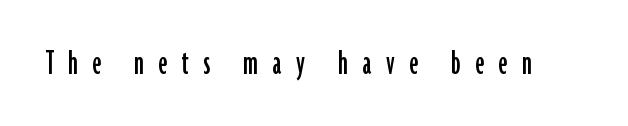
Q: Is the text italic (slanted)? A: No, it is upright.
Q: Is the typeface a serif or a sans-serif typeface? A: Sans-serif.
Q: Is the text underlined? A: No.
Q: Is the spacing between letters normal or unusually wide? A: Unusually wide.
Q: Width (condensed, normal, or wide)? A: Condensed.
Q: Stroke contrast? A: Low.
Q: x-height? A: Medium.
Q: Monospaced? A: No.
